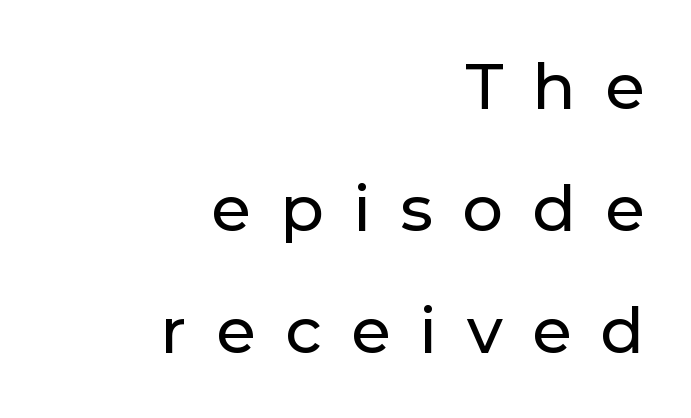
Q: Is the text italic (slanted)? A: No, it is upright.
Q: Is the typeface a serif or a sans-serif typeface? A: Sans-serif.
Q: Is the text underlined? A: No.
Q: How is the paragraph aligned? A: Right-aligned.
Q: Is the spacing between letters normal or unusually wide? A: Unusually wide.
Q: Is the spacing between lines tight, normal or loose? A: Loose.
Q: Width (condensed, normal, or wide)? A: Normal.
Q: Stroke contrast? A: Low.
Q: x-height? A: Medium.
Q: Monospaced? A: No.
